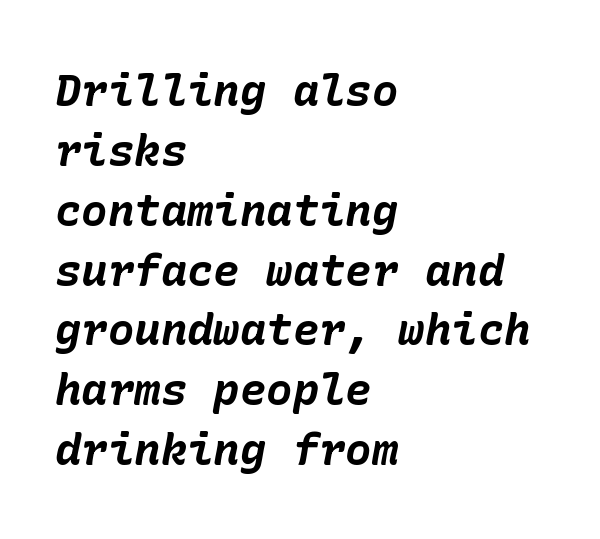
{"italic": "yes", "lean": "right", "slant_degrees": 10, "bold": "yes", "weight": "bold", "width": "normal", "stroke_contrast": "low", "x_height": "medium", "underline": "no", "align": "left", "line_spacing": "normal", "line_spacing_ratio": 1.36, "letter_spacing": "normal", "letter_spacing_em": 0.0, "glyph_px": 44}
